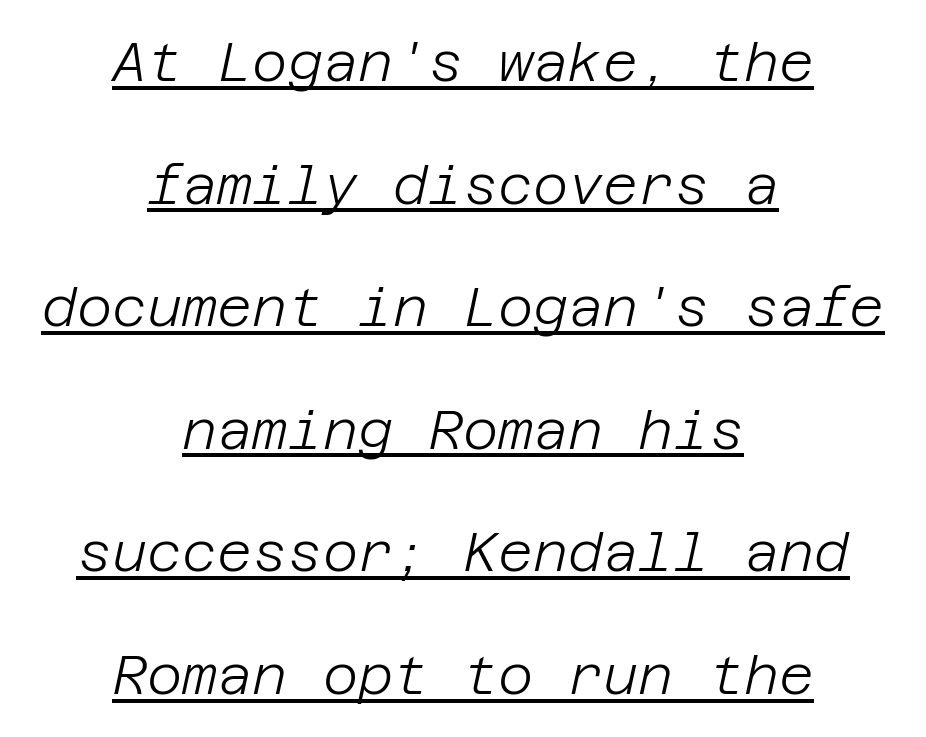
Q: Is the text bold? A: No.
Q: Is the text italic (slanted)? A: Yes, it leans right by about 12 degrees.
Q: Is the text underlined? A: Yes.
Q: How is the paragraph aligned? A: Centered.
Q: Is the spacing between letters normal or unusually wide? A: Normal.
Q: Is the spacing between lines tight, normal or loose? A: Loose.
Q: Width (condensed, normal, or wide)? A: Normal.
Q: Stroke contrast? A: Low.
Q: x-height? A: Large.
